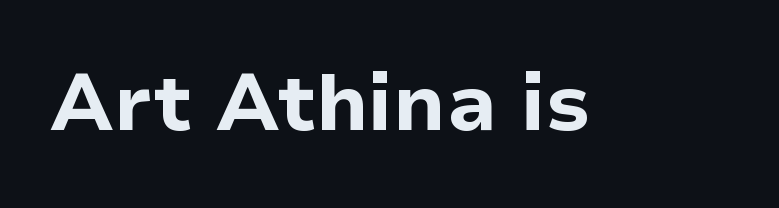
The image shows 79 px bold sans-serif type, upright; set normal letter spacing, not underlined; low stroke contrast and a medium x-height.
